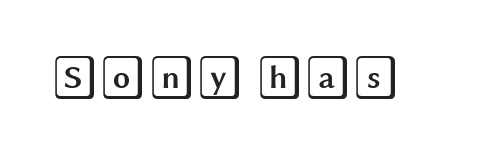
Letters rest on an invisible, unmarked baseline. If you drew a line through each stem, it would be perfectly vertical. What stands out about the letter spacing? Nothing — it is the standard amount.
